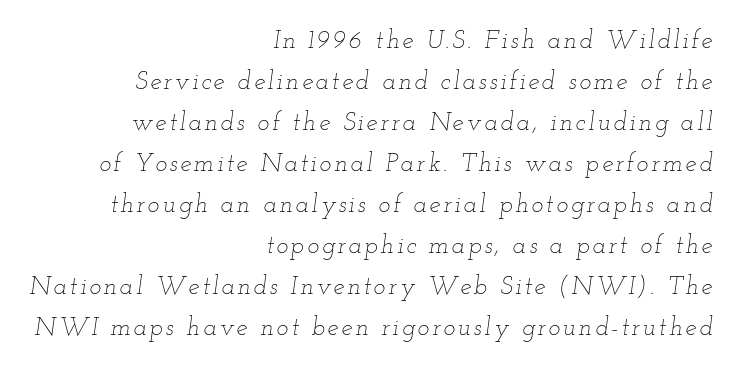
The passage shown leans; its letterforms are oblique. In CSS terms this would be text-align: right. The block of text has a typical density, with ordinary space between rows. Heft: none added — not bold. The glyphs are unaccompanied by any horizontal stroke below them.
